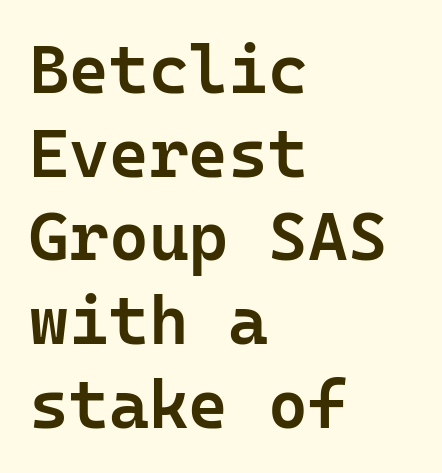
The image shows 68 px semibold sans-serif type, upright, monospaced; set left-aligned, line spacing 1.23x, normal letter spacing, not underlined; low stroke contrast and a medium x-height.
